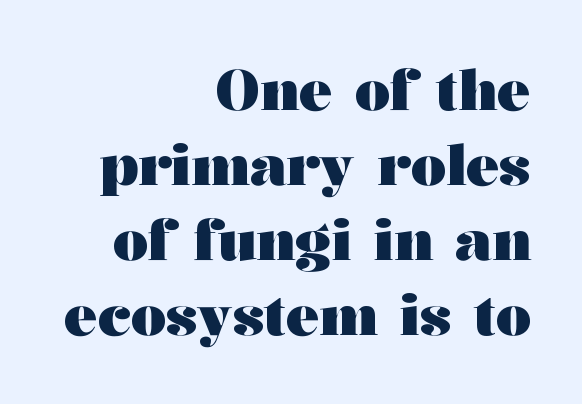
Tracking value appears to be zero — textbook default spacing. The text was rendered using a seriffed face with decorative stroke endings. Looks like regular typesetting: each glyph gets only the width it needs. The face used here has the dense, thick strokes of a bold. The foot of each line stays bare and open. Designer's note — italics off, roman on.
